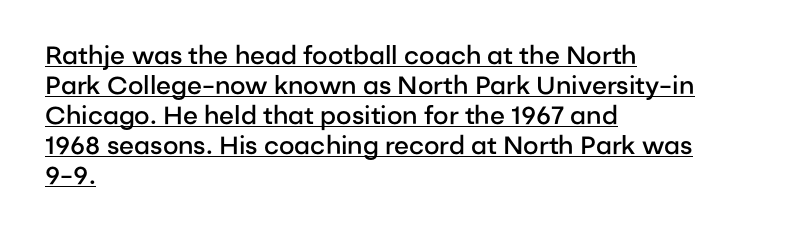
The image shows 25 px text type, upright; set left-aligned, line spacing 1.2x, normal letter spacing, underlined.
